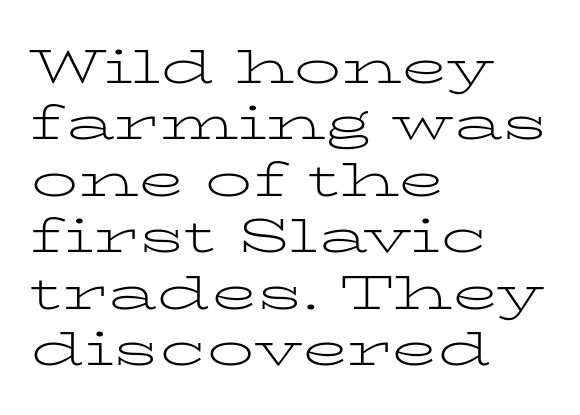
{"serif": "yes", "italic": "no", "bold": "no", "weight": "light", "width": "wide", "stroke_contrast": "low", "x_height": "medium", "monospaced": "no", "underline": "no", "align": "left", "line_spacing_ratio": 1.2, "letter_spacing": "normal", "letter_spacing_em": 0.0, "glyph_px": 47}
